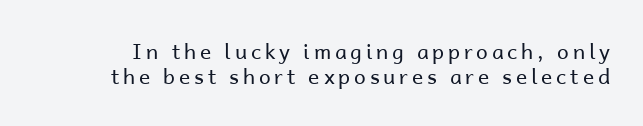
Q: Is the text bold? A: No.
Q: Is the text italic (slanted)? A: No, it is upright.
Q: Is the text underlined? A: No.
